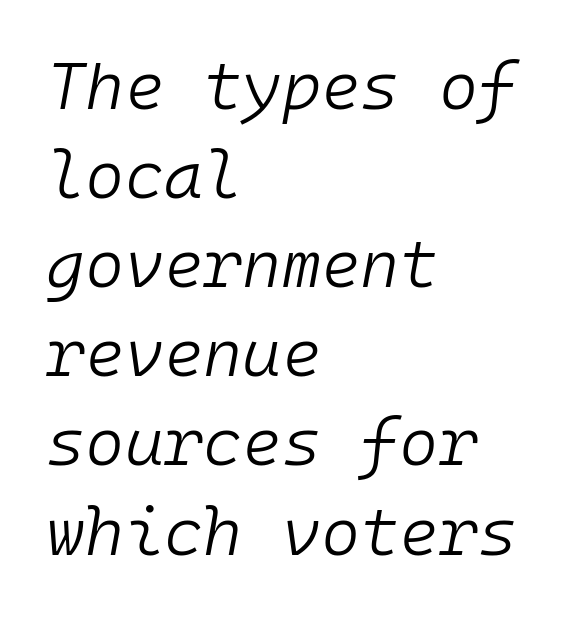
The image shows 67 px light type, italic (leaning right), monospaced; set left-aligned, normal line spacing (1.33x), normal letter spacing, not underlined; low stroke contrast and a medium x-height.
